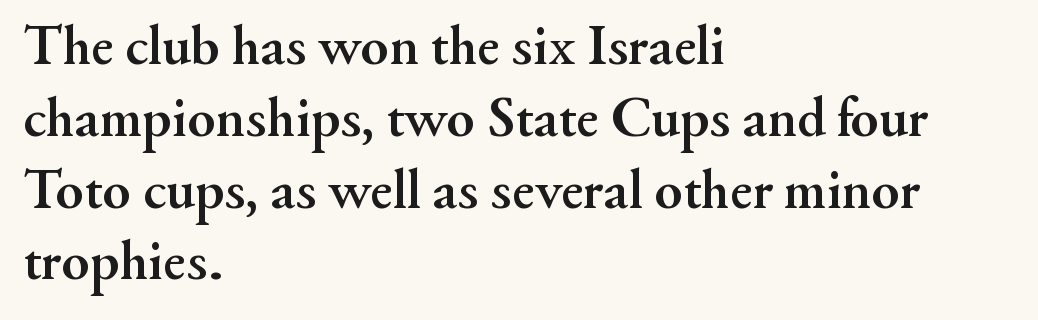
Spacing verdict: proportional, widths tailored to each character. The specimen omits any rule beneath the text block's lines. In terms of posture, this sample is upright. Which margin do the lines hug? The left one — the right edge is uneven.
